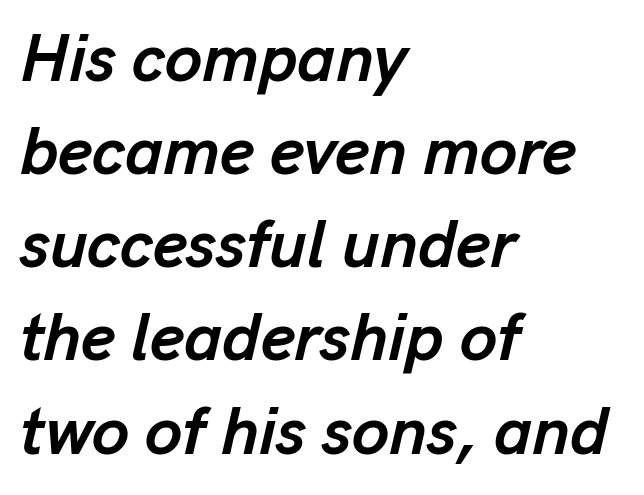
{"italic": "yes", "lean": "right", "slant_degrees": 13, "bold": "yes", "weight": "semibold", "width": "normal", "stroke_contrast": "low", "x_height": "medium", "monospaced": "no", "underline": "no", "align": "left", "line_spacing": "normal", "line_spacing_ratio": 1.39, "letter_spacing": "normal", "letter_spacing_em": 0.0, "glyph_px": 67}
